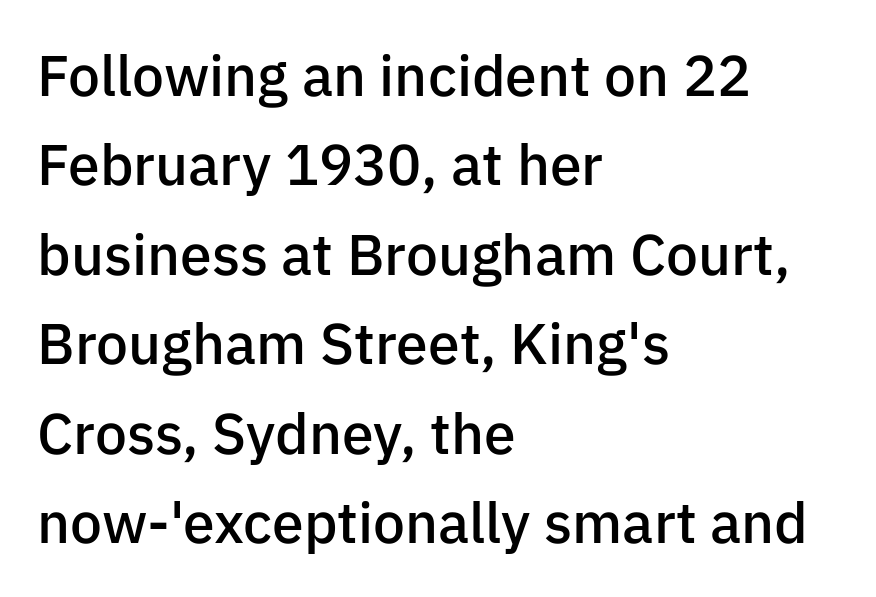
{"serif": "no", "italic": "no", "bold": "semi", "weight": "semibold", "width": "normal", "stroke_contrast": "low", "x_height": "medium", "monospaced": "no", "underline": "no", "align": "left", "line_spacing": "normal", "line_spacing_ratio": 1.57, "letter_spacing": "normal", "letter_spacing_em": 0.0, "glyph_px": 57}
